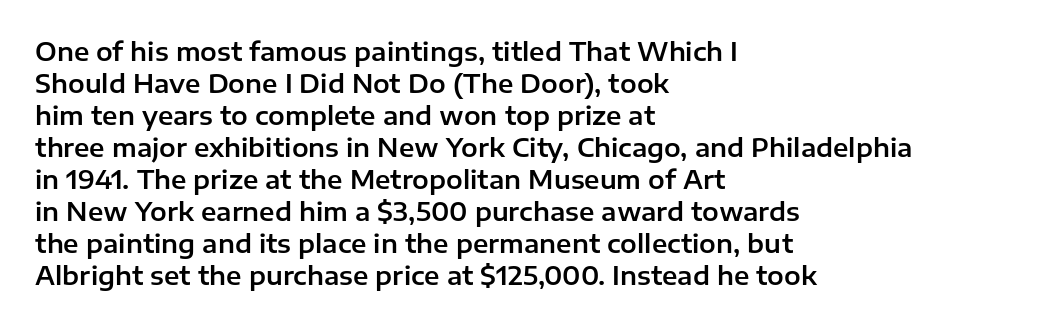
{"italic": "no", "underline": "no", "align": "left", "line_spacing": "normal", "line_spacing_ratio": 1.28, "letter_spacing": "normal", "letter_spacing_em": 0.0, "glyph_px": 25}
